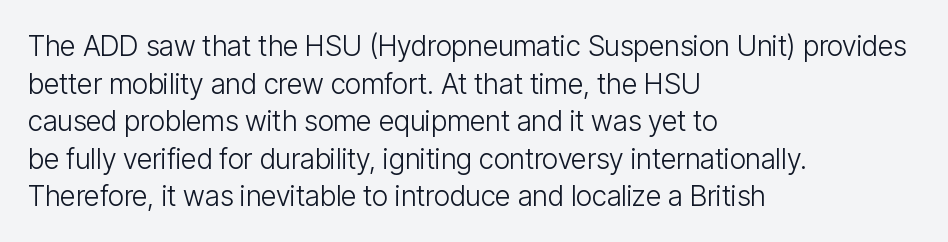
Q: Is the text bold? A: No.
Q: Is the text italic (slanted)? A: No, it is upright.
Q: Is the typeface a serif or a sans-serif typeface? A: Sans-serif.
Q: Is the text underlined? A: No.
Q: How is the paragraph aligned? A: Left-aligned.
Q: Is the spacing between letters normal or unusually wide? A: Normal.
Q: Is the spacing between lines tight, normal or loose? A: Normal.
Q: Width (condensed, normal, or wide)? A: Condensed.
Q: Stroke contrast? A: Low.
Q: x-height? A: Medium.
Q: Monospaced? A: No.
